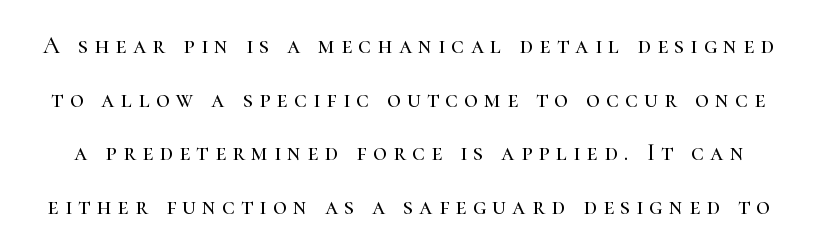
The space directly below the letters is spotless. Designer's note — italics off, roman on. In terms of letterspacing, this is a distinctly airy, spread setting. Airy leading.
